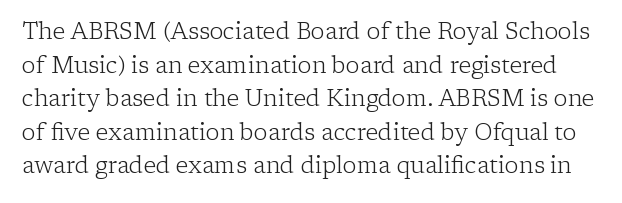
The image shows 23 px text type, upright; set normal line spacing (1.46x), normal letter spacing, not underlined.
